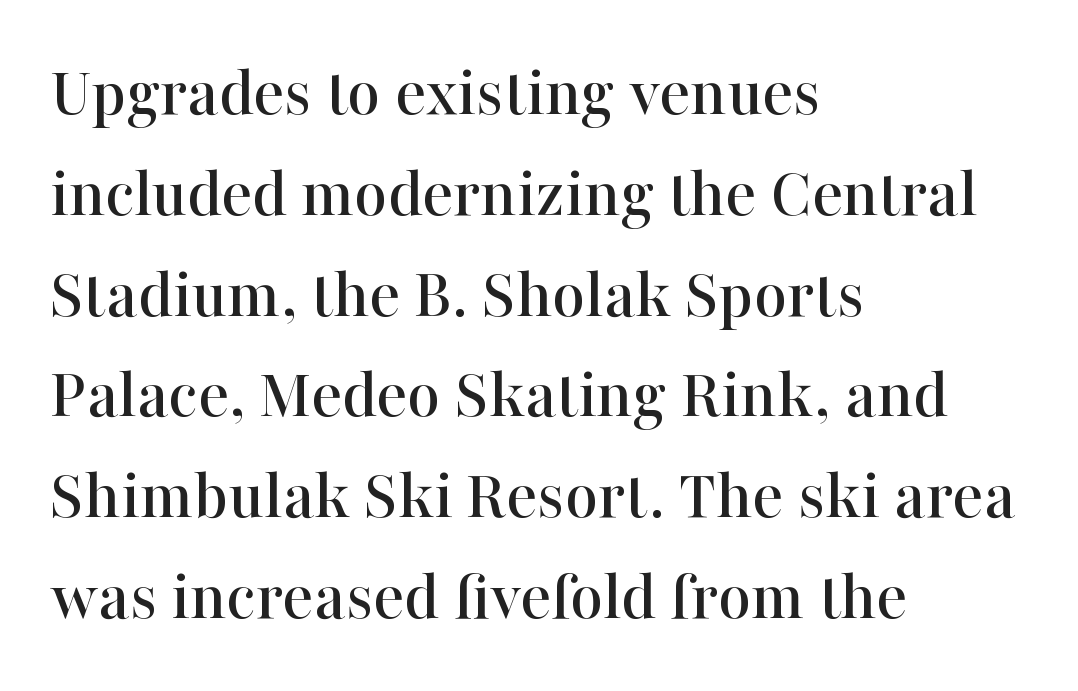
The characters display serif detailing at their extremities. This rendering uses left alignment, leaving the right contour irregular. Italic? Not at all — the glyphs are vertical. What stands out about the letter spacing? Nothing — it is the standard amount.
